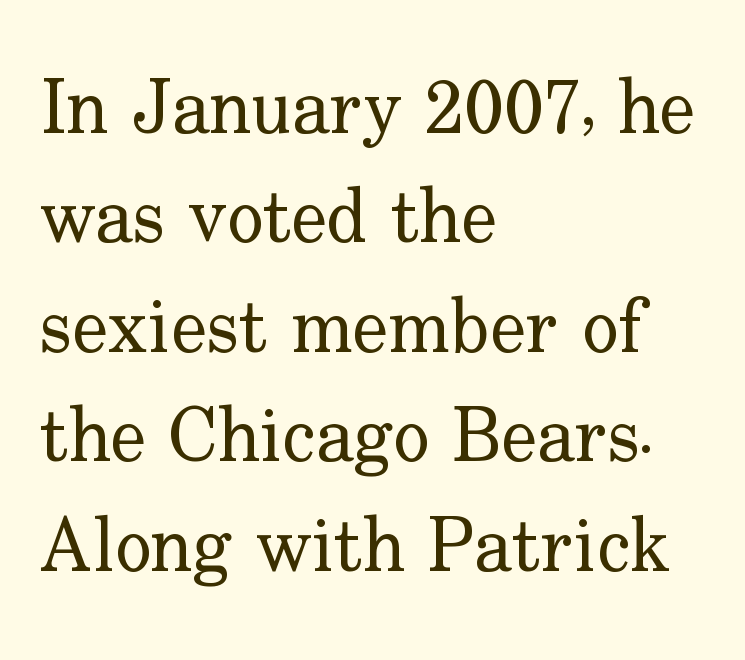
Q: Is the text bold? A: No.
Q: Is the text italic (slanted)? A: No, it is upright.
Q: Is the typeface a serif or a sans-serif typeface? A: Serif.
Q: Is the text underlined? A: No.
Q: How is the paragraph aligned? A: Left-aligned.
Q: Is the spacing between letters normal or unusually wide? A: Normal.
Q: Is the spacing between lines tight, normal or loose? A: Normal.
Q: Width (condensed, normal, or wide)? A: Normal.
Q: Stroke contrast? A: Low.
Q: x-height? A: Small.
Q: Monospaced? A: No.
